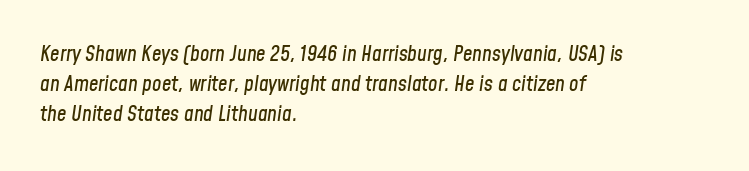
Q: Is the text italic (slanted)? A: Yes, it leans right by about 8 degrees.
Q: Is the text underlined? A: No.
Q: How is the paragraph aligned? A: Left-aligned.
Q: Is the spacing between letters normal or unusually wide? A: Normal.
Q: Is the spacing between lines tight, normal or loose? A: Normal.
